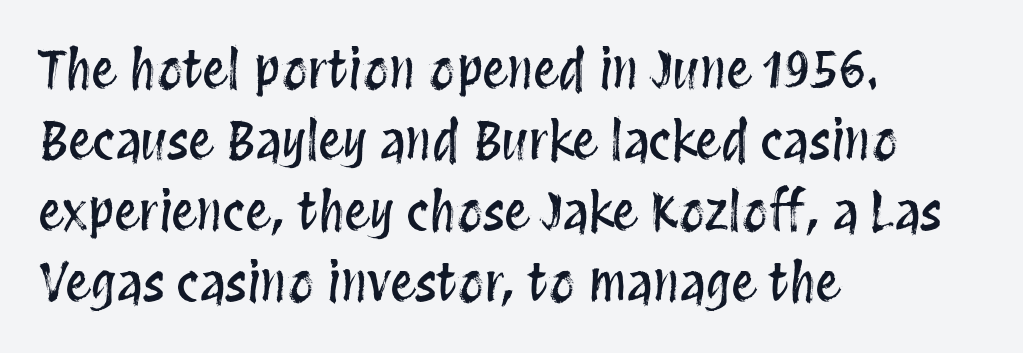
The image shows 51 px condensed type, upright; set left-aligned, normal line spacing (1.39x), normal letter spacing, not underlined; medium stroke contrast and a large x-height.
